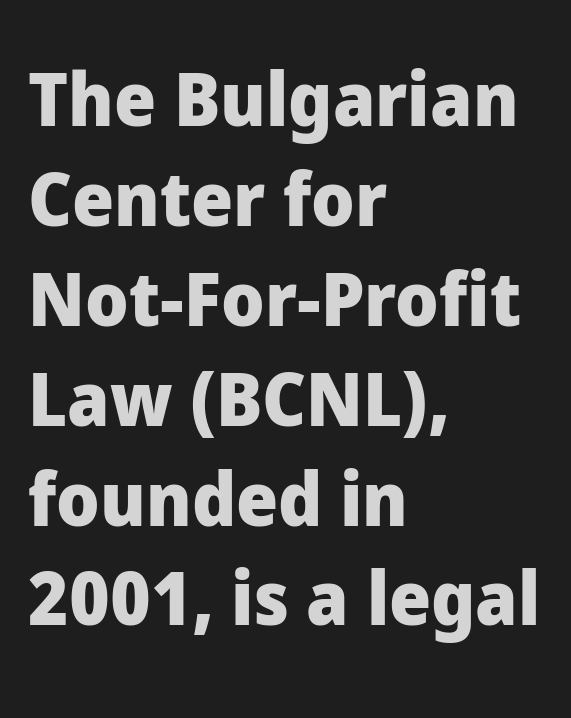
Q: Is the text bold? A: Yes.
Q: Is the text italic (slanted)? A: No, it is upright.
Q: Is the typeface a serif or a sans-serif typeface? A: Sans-serif.
Q: Is the text underlined? A: No.
Q: How is the paragraph aligned? A: Left-aligned.
Q: Is the spacing between letters normal or unusually wide? A: Normal.
Q: Is the spacing between lines tight, normal or loose? A: Normal.
Q: Width (condensed, normal, or wide)? A: Normal.
Q: Stroke contrast? A: Low.
Q: x-height? A: Medium.
Q: Monospaced? A: No.
